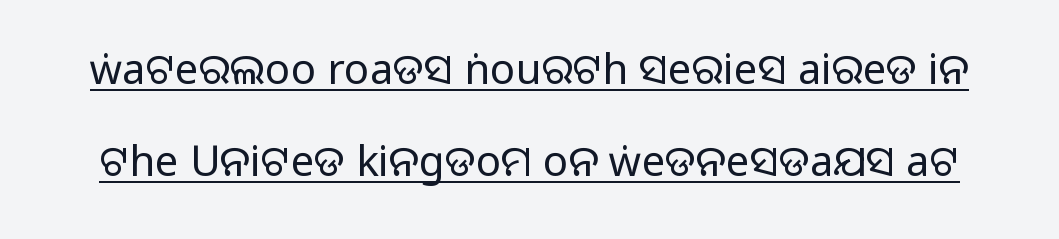
Q: Is the text italic (slanted)? A: No, it is upright.
Q: Is the typeface a serif or a sans-serif typeface? A: Sans-serif.
Q: Is the text underlined? A: Yes.
Q: Is the spacing between letters normal or unusually wide? A: Normal.
Q: Is the spacing between lines tight, normal or loose? A: Loose.
Q: Width (condensed, normal, or wide)? A: Normal.
Q: Stroke contrast? A: Medium.
Q: Monospaced? A: No.
